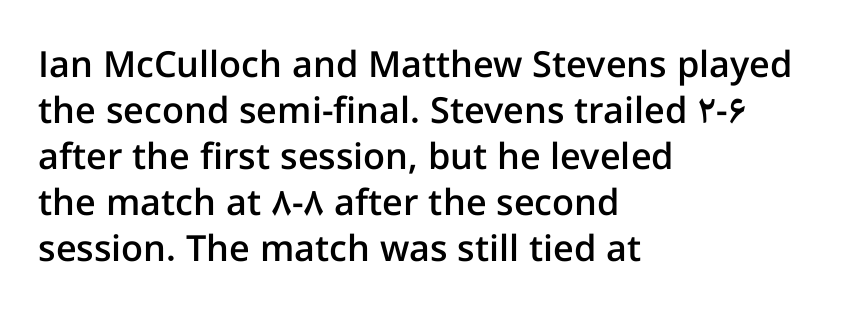
The image shows 36 px semibold sans-serif type, upright; set left-aligned, normal line spacing (1.28x), normal letter spacing, not underlined; low stroke contrast and a medium x-height.
